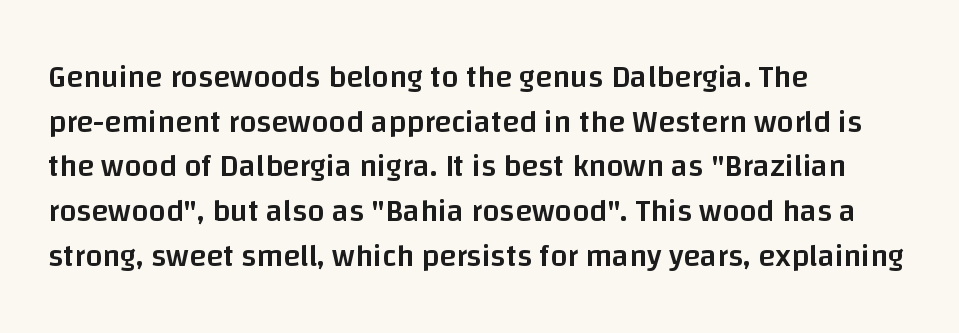
The image shows 31 px semibold sans-serif type, upright; set left-aligned, normal line spacing (1.44x), normal letter spacing, not underlined; low stroke contrast and a large x-height.
